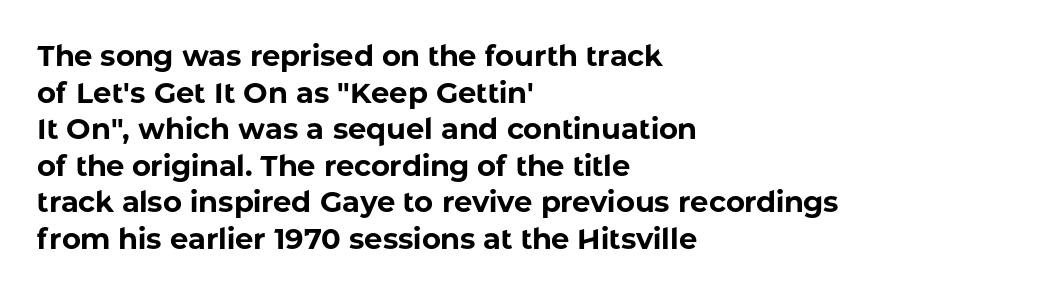
The image shows 29 px bold sans-serif type, upright; set left-aligned, normal line spacing (1.26x), normal letter spacing, not underlined; low stroke contrast and a medium x-height.
